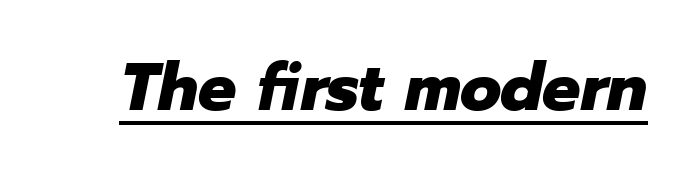
{"italic": "yes", "lean": "right", "slant_degrees": 12, "bold": "yes", "weight": "heavy", "width": "normal", "stroke_contrast": "low", "x_height": "medium", "monospaced": "no", "underline": "yes", "letter_spacing": "normal", "letter_spacing_em": 0.0, "glyph_px": 67}
